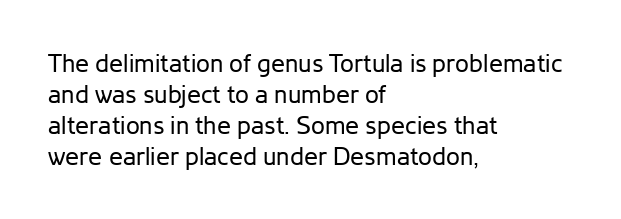
{"italic": "no", "bold": "no", "underline": "no", "align": "left", "line_spacing_ratio": 1.24, "letter_spacing": "normal", "letter_spacing_em": 0.0, "glyph_px": 25}
